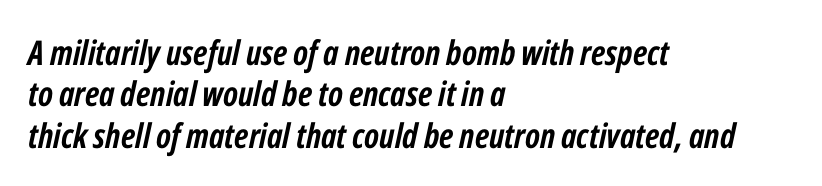
The image shows 34 px semibold, condensed type, italic (leaning right); set left-aligned, line spacing 1.22x, normal letter spacing, not underlined; low stroke contrast and a medium x-height.
